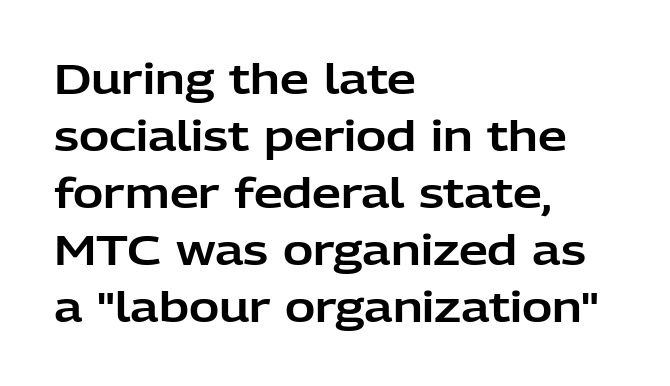
The image shows 41 px sans-serif type, upright; set left-aligned, normal line spacing (1.39x), normal letter spacing, not underlined; low stroke contrast and a medium x-height.
